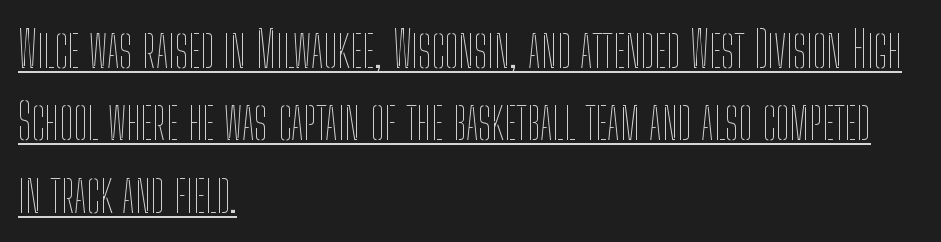
Notice how a bar underscores the lettering throughout. Visually the block forms a straight wall on the left and a jagged coastline on the right. The horizontal fit of the characters is conventional and even. Is this a fixed-width face? No — the glyphs have proportional, varying widths.
